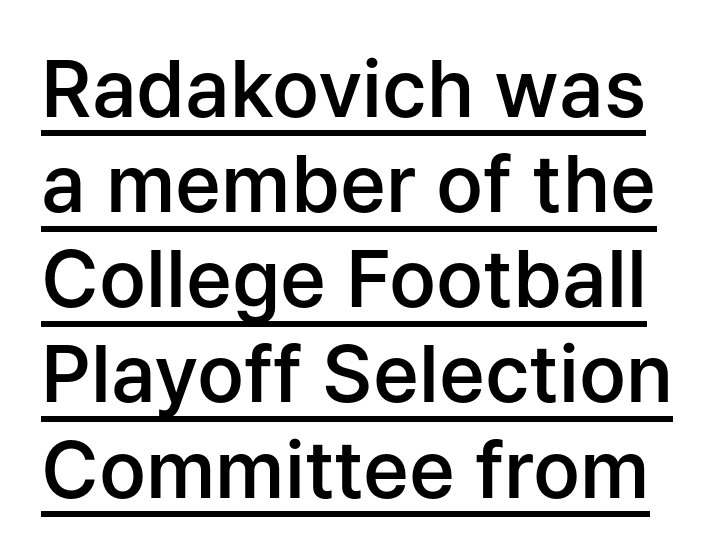
The image shows 78 px semibold sans-serif type, upright; set line spacing 1.22x, normal letter spacing, underlined; low stroke contrast and a medium x-height.
